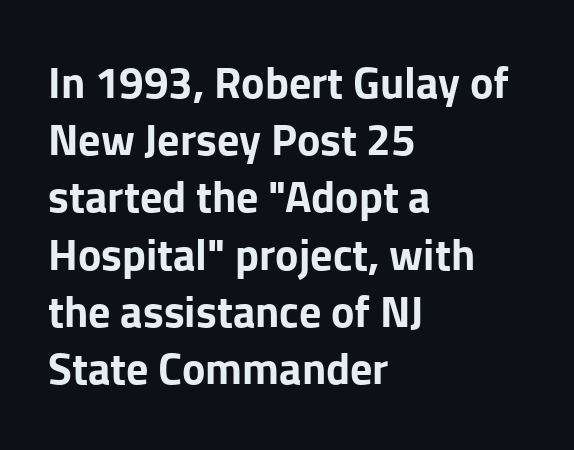
A typesetter would label this face a sans. If you drew a line through each stem, it would be perfectly vertical. Note the varied advance widths — an 'i' is clearly narrower than an 'm'. Type without underlining.
